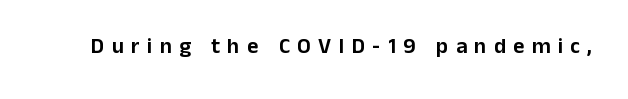
{"italic": "no", "underline": "no", "letter_spacing": "wide", "letter_spacing_em": 0.33, "glyph_px": 22}
